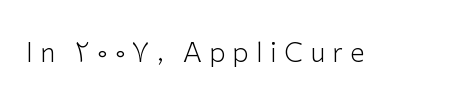
{"italic": "no", "bold": "no", "underline": "no", "letter_spacing": "wide", "letter_spacing_em": 0.26, "glyph_px": 27}
